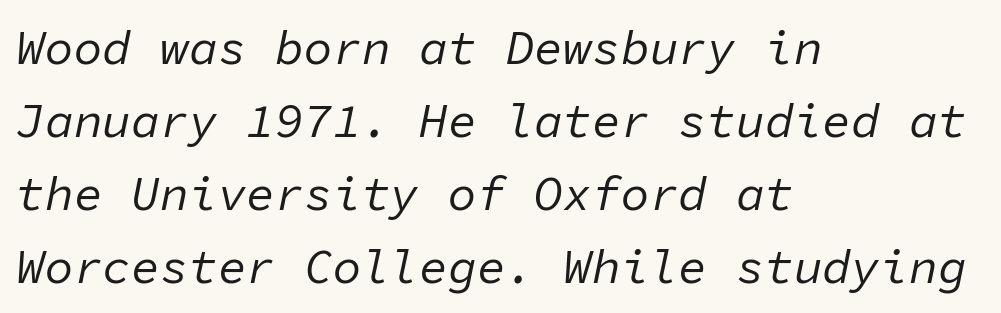
Typeset ragged right — the left edge is the straight one. This sample has the even, mechanical cadence of fixed-width lettering. The passage shown leans; its letterforms are oblique. There is no visible air inserted between adjacent glyphs.
